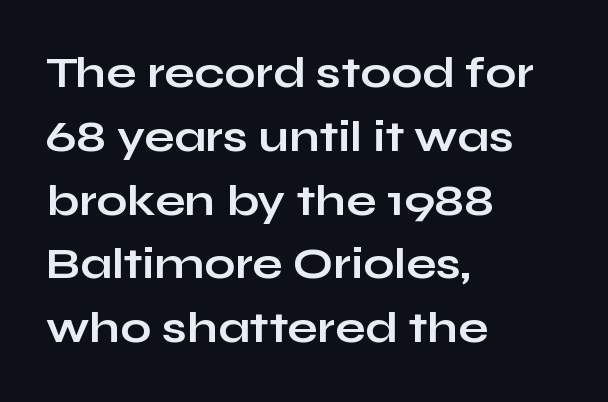
{"serif": "no", "italic": "no", "bold": "yes", "weight": "bold", "width": "wide", "stroke_contrast": "low", "x_height": "medium", "monospaced": "no", "underline": "no", "align": "left", "line_spacing": "normal", "line_spacing_ratio": 1.45, "letter_spacing": "normal", "letter_spacing_em": 0.0, "glyph_px": 44}
